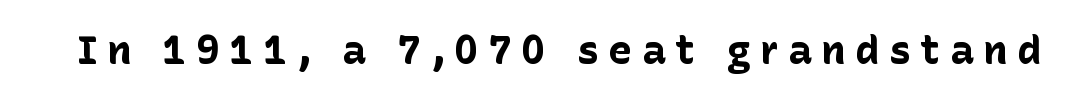
Letter spacing: wide. Any mark beneath the type? The region is blank. This sample has the flowing, uneven cadence of proportional lettering. Grotesque or geometric, the face here clearly has no serifs. If you drew a line through each stem, it would be perfectly vertical.
